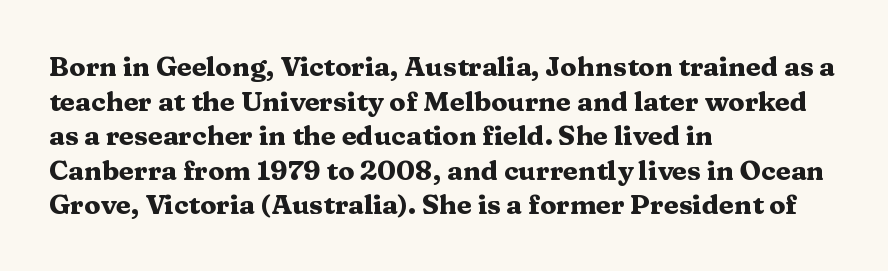
Compared with typical body copy, the letter spacing here is the same. The setting favours the left margin, as ordinary paragraphs usually do. Heft: maximum for text — a bold. Beneath every word, the page is bare. Successive baselines arrive at the customary interval. These lines were composed using upright roman letters.
